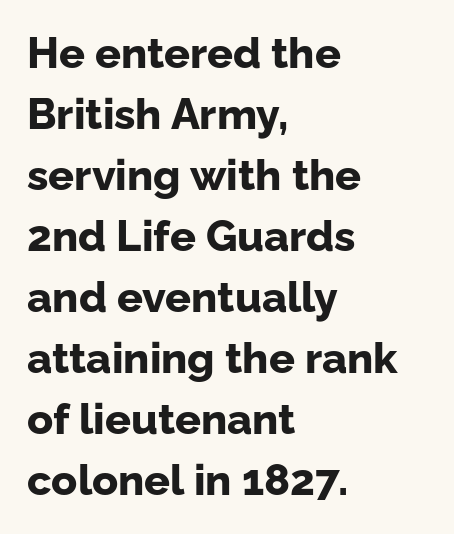
Q: Is the text bold? A: Yes.
Q: Is the text italic (slanted)? A: No, it is upright.
Q: Is the typeface a serif or a sans-serif typeface? A: Sans-serif.
Q: Is the text underlined? A: No.
Q: How is the paragraph aligned? A: Left-aligned.
Q: Is the spacing between letters normal or unusually wide? A: Normal.
Q: Is the spacing between lines tight, normal or loose? A: Normal.
Q: Width (condensed, normal, or wide)? A: Normal.
Q: Stroke contrast? A: Low.
Q: x-height? A: Medium.
Q: Monospaced? A: No.
